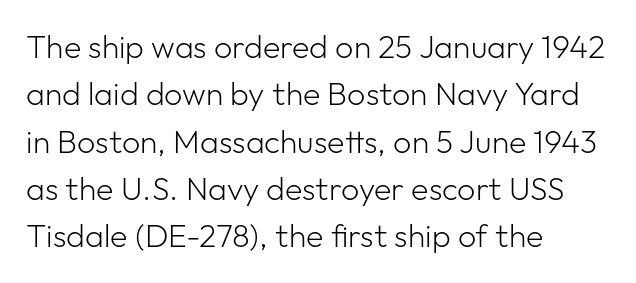
Q: Is the text bold? A: No.
Q: Is the text italic (slanted)? A: No, it is upright.
Q: Is the typeface a serif or a sans-serif typeface? A: Sans-serif.
Q: Is the text underlined? A: No.
Q: How is the paragraph aligned? A: Left-aligned.
Q: Is the spacing between letters normal or unusually wide? A: Normal.
Q: Is the spacing between lines tight, normal or loose? A: Normal.
Q: Width (condensed, normal, or wide)? A: Normal.
Q: Stroke contrast? A: Low.
Q: x-height? A: Medium.
Q: Monospaced? A: No.
